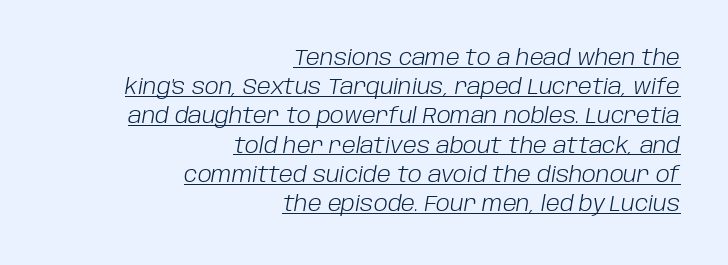
{"italic": "yes", "lean": "right", "slant_degrees": 10, "bold": "no", "underline": "yes", "align": "right", "line_spacing": "normal", "line_spacing_ratio": 1.39, "letter_spacing": "normal", "letter_spacing_em": 0.0, "glyph_px": 21}
